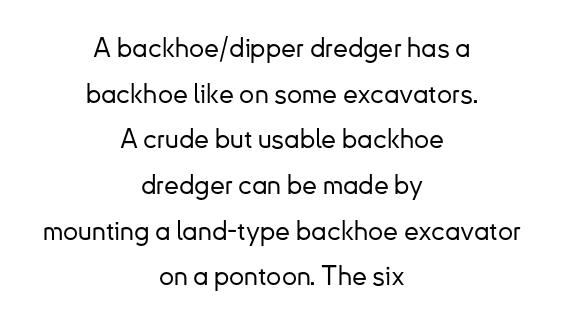
The gaps between neighbouring characters are ordinary and unremarkable. Descenders hang freely into open space. These lines stack symmetrically, like a column narrowing and widening about its center. Unlike italic type, these characters show no tilt at all. Vertically, the passage feels balanced, rows spaced as you'd expect.
